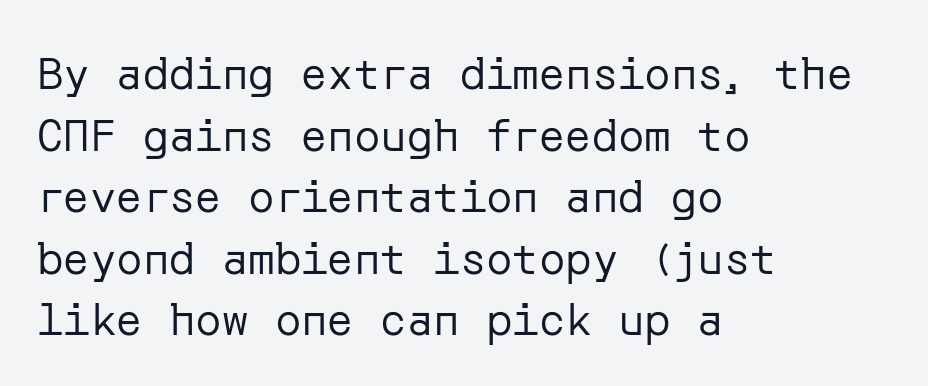
The image shows 44 px regular-weight sans-serif type, upright; set left-aligned, normal line spacing (1.4x), normal letter spacing, not underlined; low stroke contrast and a medium x-height.
